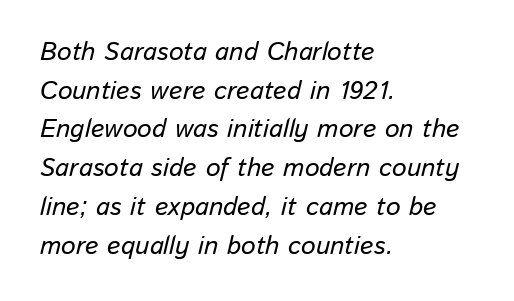
The tracking reads as untouched default to a designer's eye. A student would call this left alignment; a typographer would say flush left, rag right. Is there much room between lines? A standard amount, neither cramped nor airy. The specimen omits any rule beneath the text block's lines. Posture: slanted.
